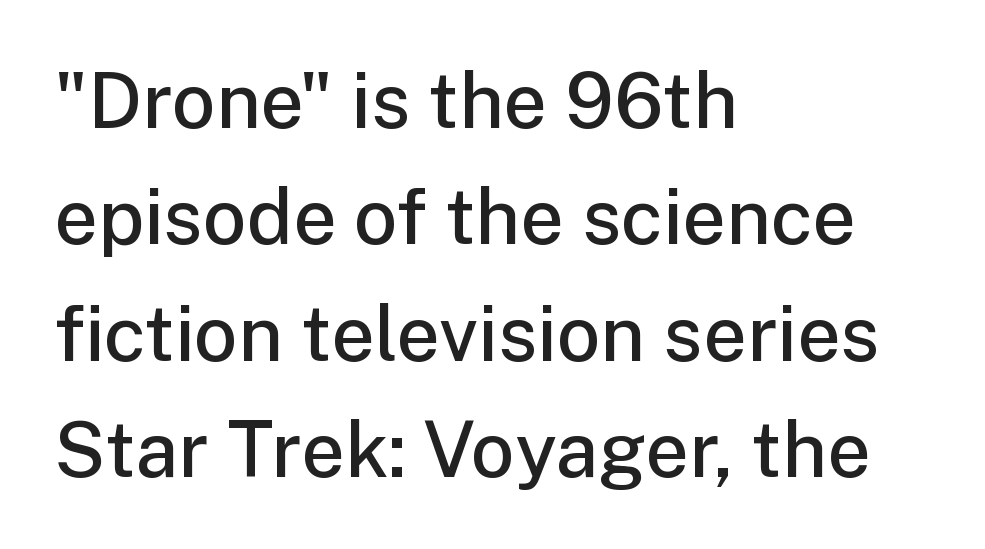
The image shows 77 px semibold sans-serif type, upright; set left-aligned, normal line spacing (1.51x), normal letter spacing, not underlined; low stroke contrast and a medium x-height.
